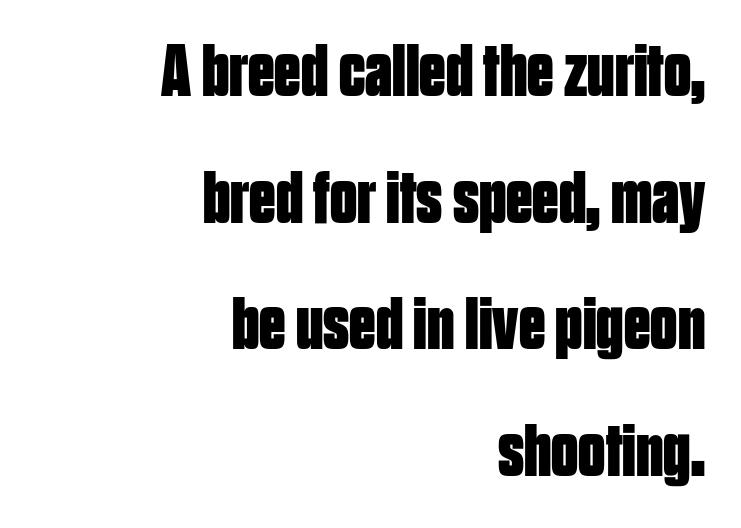
{"serif": "no", "italic": "no", "bold": "yes", "weight": "bold", "width": "condensed", "stroke_contrast": "low", "x_height": "large", "monospaced": "no", "underline": "no", "align": "right", "line_spacing": "normal", "line_spacing_ratio": 1.69, "letter_spacing": "normal", "letter_spacing_em": 0.0, "glyph_px": 75}
